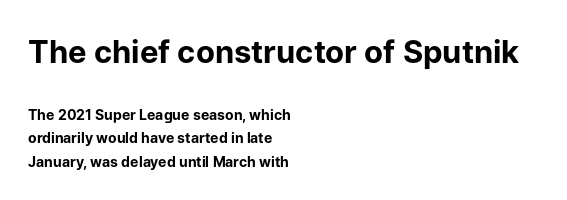
Notice how descenders clear the ascenders below comfortably — that's standard leading. This sample uses plain, unmodified letter spacing. Nope, no serifs anywhere on these letters. I'd describe the lettering as bold — thick and assertive.
